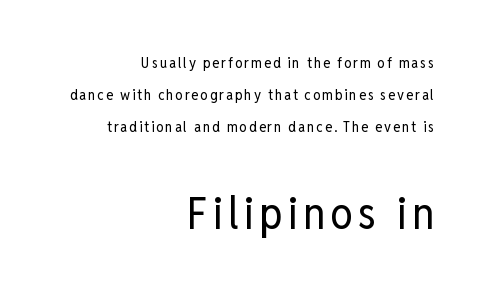
The rendering enlarges the type as you move from the upper chunk to the lower. Posture: straight, roman, zero tilt. If you measured baseline to baseline, you'd find a long distance. Descenders are the only things crossing below the line.
